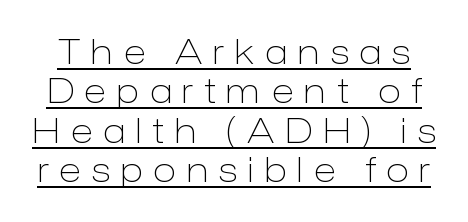
{"serif": "no", "italic": "no", "bold": "no", "weight": "light", "width": "normal", "stroke_contrast": "low", "x_height": "medium", "monospaced": "no", "underline": "yes", "line_spacing_ratio": 1.16, "letter_spacing": "wide", "letter_spacing_em": 0.32, "glyph_px": 34}
